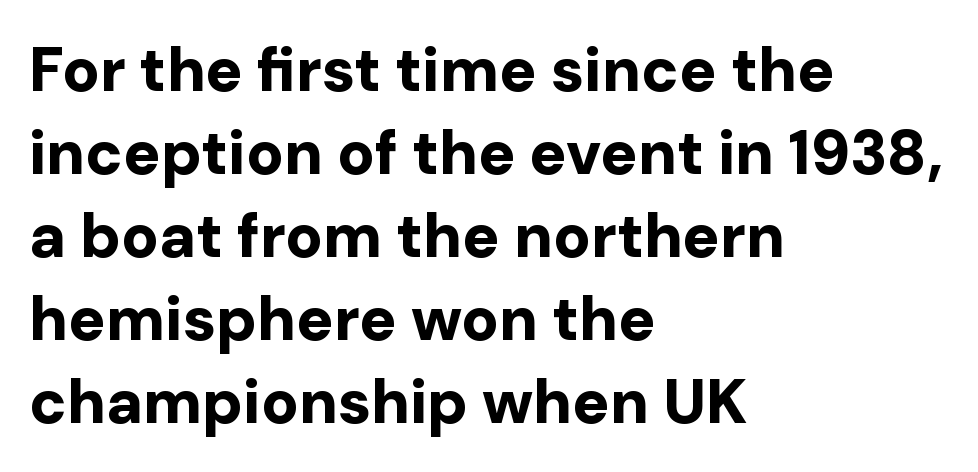
Is this a fixed-width face? No — the glyphs have proportional, varying widths. Nobody touched the tracking dial on this one. This rendering uses left alignment, leaving the right contour irregular. The letters stand upright; this is a roman face. Students, observe: this is what conventionally led text looks like. The typeface chosen for these lines omits serifs.
